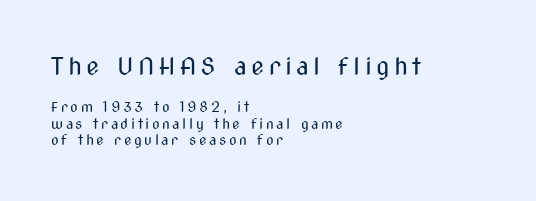
Q: Is the text bold? A: No.
Q: Is the text italic (slanted)? A: No, it is upright.
Q: Is the text underlined? A: No.
Q: How is the paragraph aligned? A: Left-aligned.
Q: Which block of text is set in a larger size, the first (top) or the second (bottom)? A: The first (top) one.
